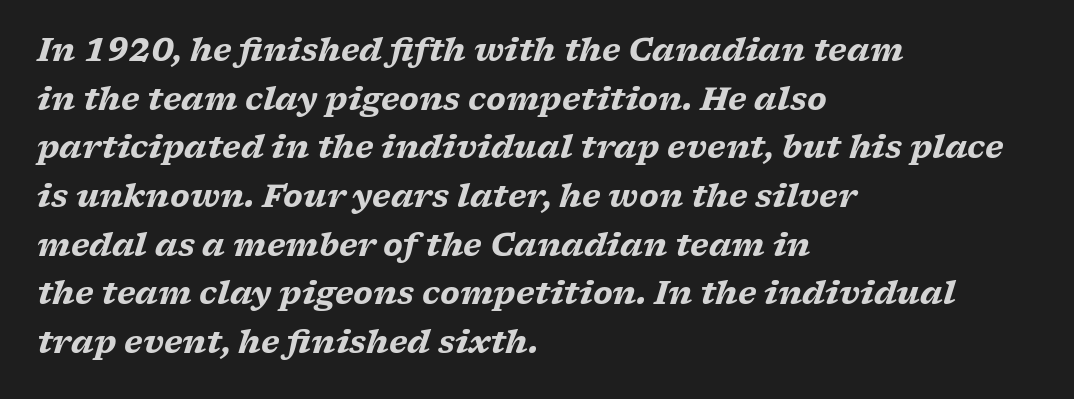
Q: Is the text bold? A: Yes.
Q: Is the text italic (slanted)? A: Yes, it leans right by about 17 degrees.
Q: Is the typeface a serif or a sans-serif typeface? A: Serif.
Q: Is the text underlined? A: No.
Q: How is the paragraph aligned? A: Left-aligned.
Q: Is the spacing between letters normal or unusually wide? A: Normal.
Q: Is the spacing between lines tight, normal or loose? A: Normal.
Q: Width (condensed, normal, or wide)? A: Wide.
Q: Stroke contrast? A: Low.
Q: x-height? A: Medium.
Q: Monospaced? A: No.
